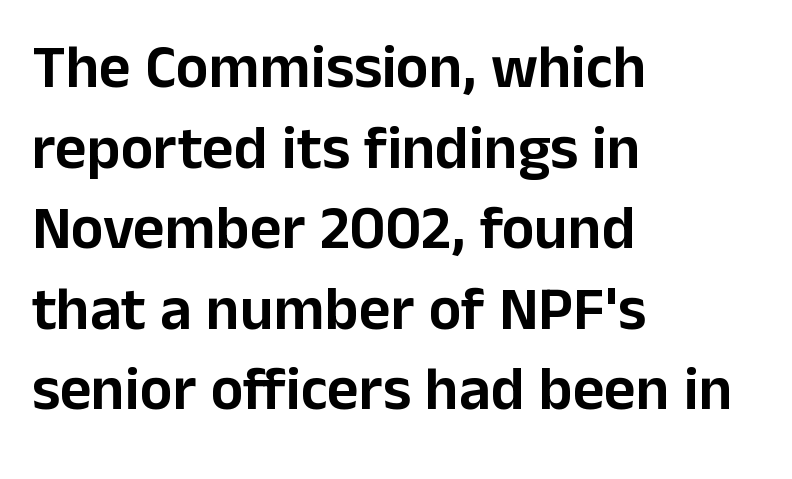
{"serif": "no", "italic": "no", "width": "normal", "stroke_contrast": "low", "x_height": "medium", "monospaced": "no", "underline": "no", "align": "left", "line_spacing": "normal", "line_spacing_ratio": 1.32, "letter_spacing": "normal", "letter_spacing_em": 0.0, "glyph_px": 61}
